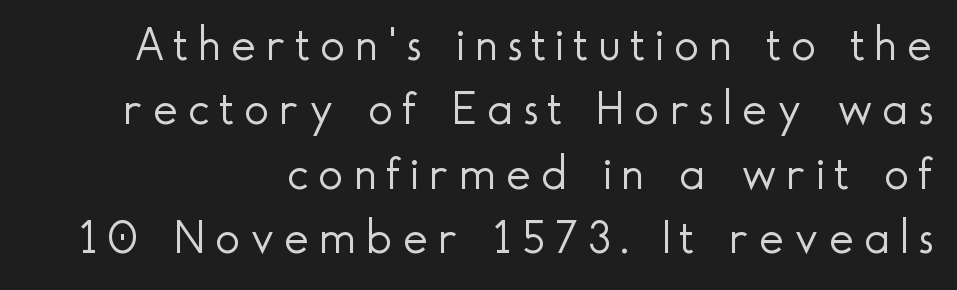
Q: Is the text bold? A: No.
Q: Is the text italic (slanted)? A: No, it is upright.
Q: Is the typeface a serif or a sans-serif typeface? A: Sans-serif.
Q: Is the text underlined? A: No.
Q: How is the paragraph aligned? A: Right-aligned.
Q: Is the spacing between letters normal or unusually wide? A: Unusually wide.
Q: Is the spacing between lines tight, normal or loose? A: Normal.
Q: Width (condensed, normal, or wide)? A: Normal.
Q: x-height? A: Small.
Q: Monospaced? A: No.
